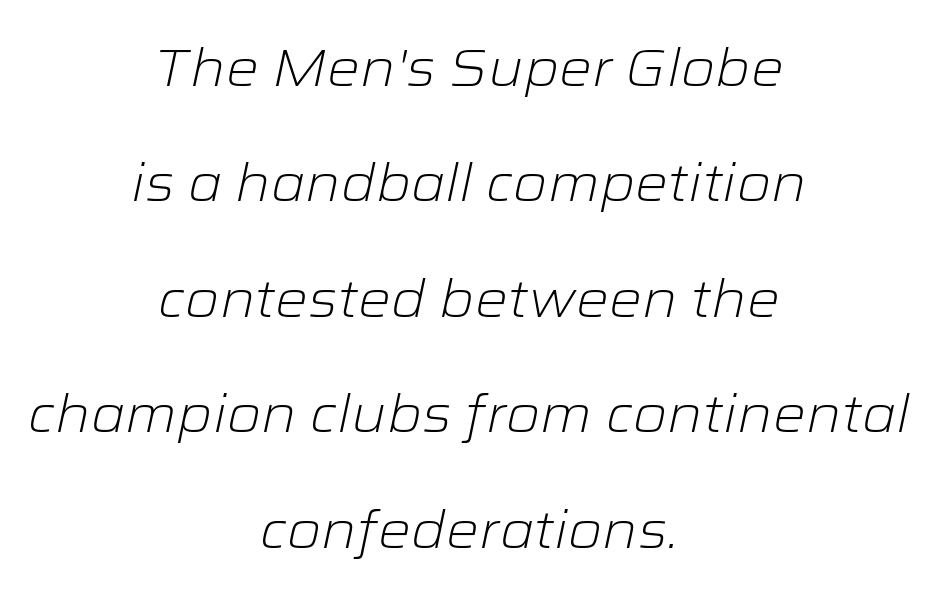
The image shows 52 px light, wide type, italic (leaning right); set centered, loose line spacing (2.22x), normal letter spacing, not underlined; low stroke contrast and a medium x-height.
